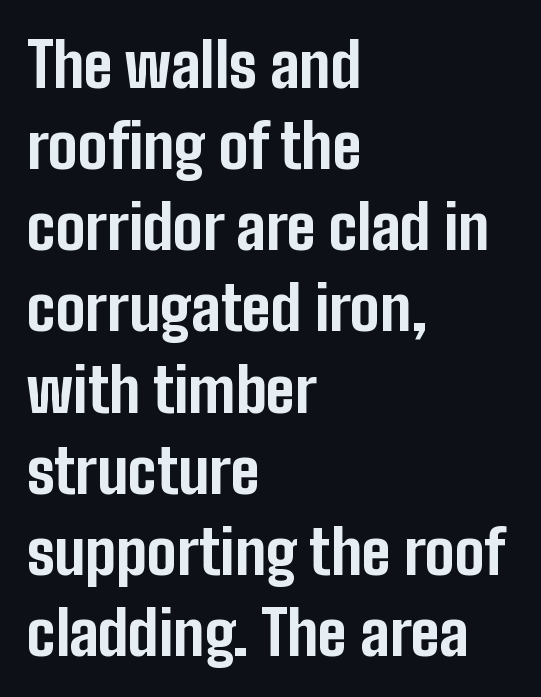
The image shows 61 px bold, condensed sans-serif type, upright; set left-aligned, normal line spacing (1.33x), normal letter spacing, not underlined; low stroke contrast and a medium x-height.
